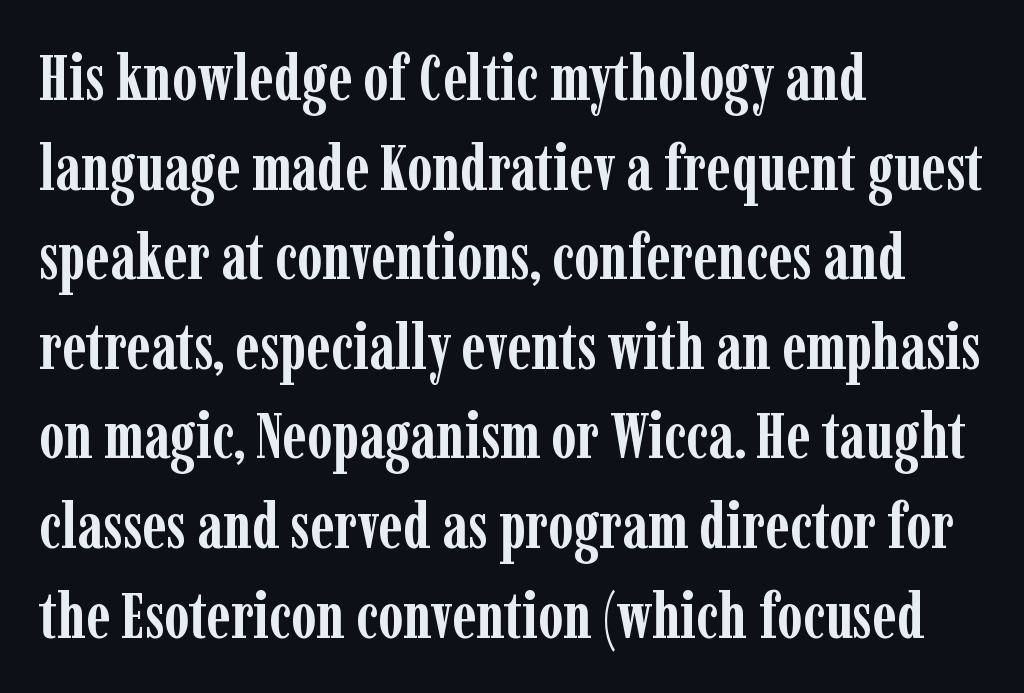
One glance says typical: line gaps are just what's usual. Tracking value appears to be zero — textbook default spacing. The passage shown is not underscored anywhere. Note: serifs present on the glyphs. A full-strength bold gives these letters their thick strokes. Note the varied advance widths — an 'i' is clearly narrower than an 'm'.
